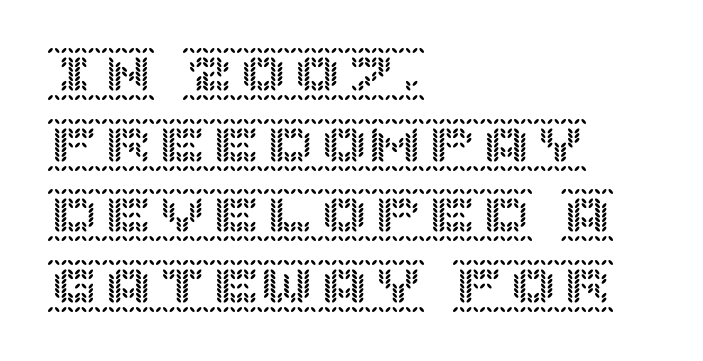
The image shows 54 px text type, upright; set left-aligned, normal line spacing (1.31x), normal letter spacing, not underlined; a large x-height.
